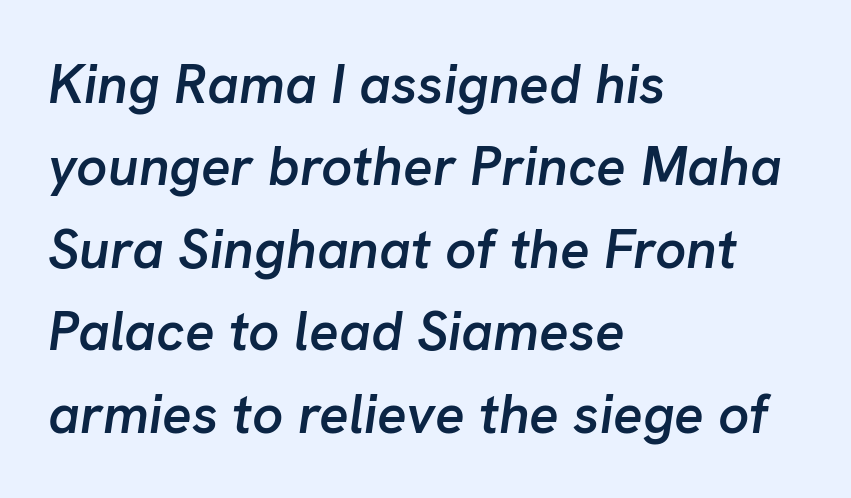
Q: Is the text bold? A: Semi-bold.
Q: Is the text italic (slanted)? A: Yes, it leans right by about 8 degrees.
Q: Is the text underlined? A: No.
Q: How is the paragraph aligned? A: Left-aligned.
Q: Is the spacing between letters normal or unusually wide? A: Normal.
Q: Is the spacing between lines tight, normal or loose? A: Normal.
Q: Width (condensed, normal, or wide)? A: Normal.
Q: Stroke contrast? A: Low.
Q: x-height? A: Medium.
Q: Monospaced? A: No.
